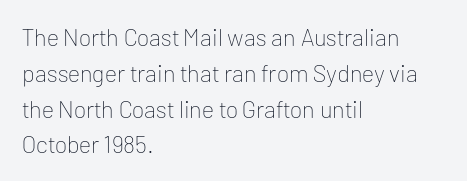
The image shows 24 px text type, upright; set left-aligned, normal line spacing (1.49x), normal letter spacing, not underlined.
